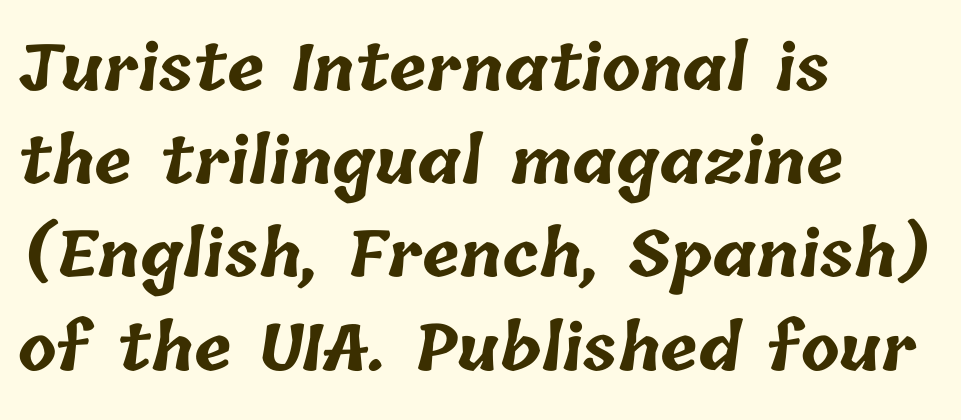
The image shows 63 px bold type; set left-aligned, normal line spacing (1.48x), normal letter spacing, not underlined; low stroke contrast and a medium x-height.
